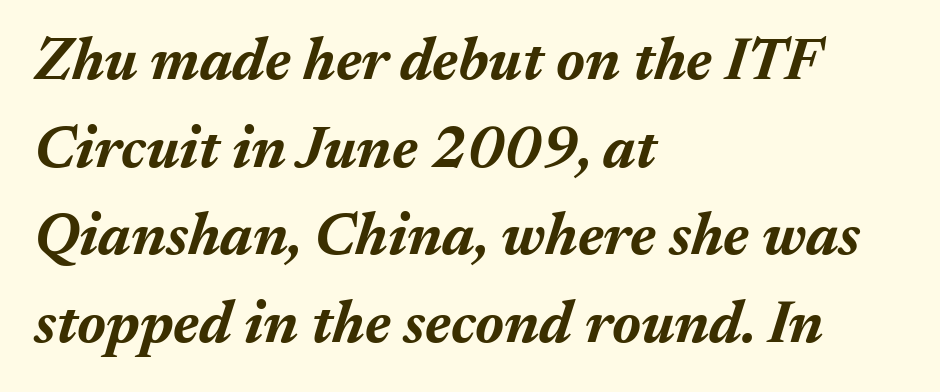
{"italic": "yes", "lean": "right", "slant_degrees": 17, "bold": "yes", "weight": "bold", "width": "normal", "stroke_contrast": "medium", "x_height": "medium", "monospaced": "no", "underline": "no", "align": "left", "line_spacing": "normal", "line_spacing_ratio": 1.46, "letter_spacing": "normal", "letter_spacing_em": 0.0, "glyph_px": 60}
